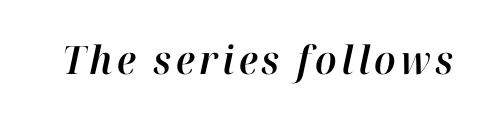
{"italic": "yes", "lean": "right", "slant_degrees": 12, "width": "normal", "stroke_contrast": "high", "x_height": "medium", "monospaced": "no", "underline": "no", "glyph_px": 39}
